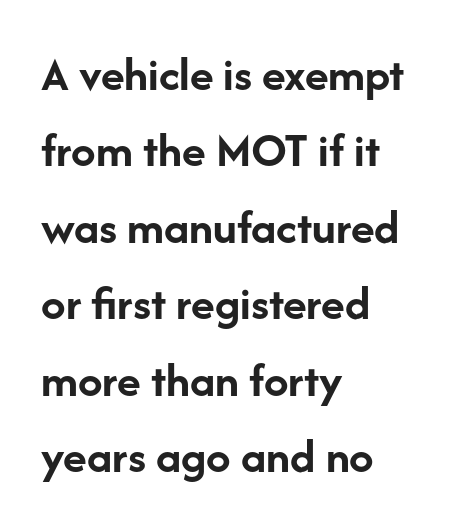
{"serif": "no", "italic": "no", "bold": "yes", "weight": "semibold", "width": "normal", "stroke_contrast": "low", "x_height": "medium", "monospaced": "no", "underline": "no", "align": "left", "line_spacing": "normal", "line_spacing_ratio": 1.56, "letter_spacing": "normal", "letter_spacing_em": 0.0, "glyph_px": 49}
